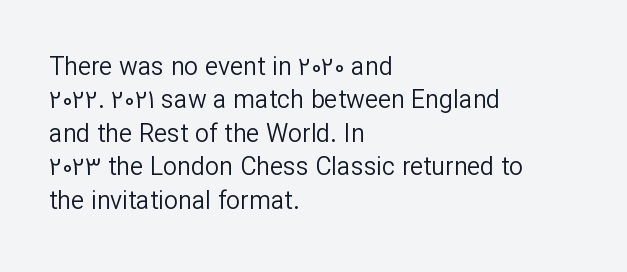
The image shows 25 px text type, upright; set left-aligned, normal line spacing (1.34x), normal letter spacing, not underlined.
